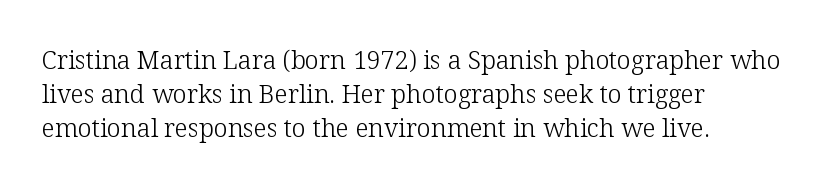
The image shows 25 px text type, upright; set left-aligned, normal line spacing (1.36x), normal letter spacing, not underlined.
